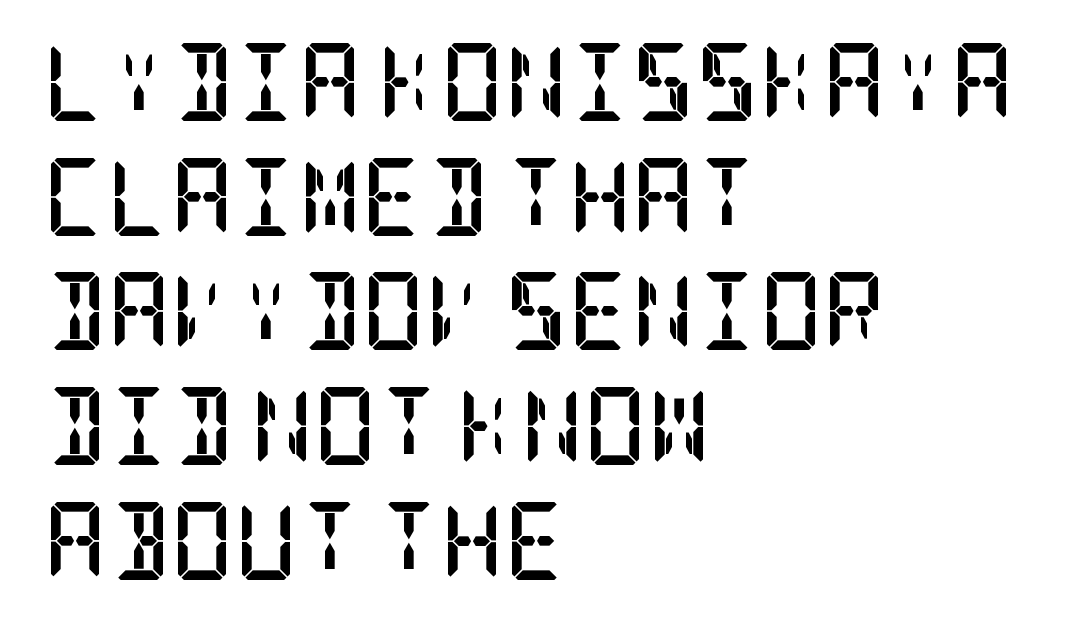
The image shows 78 px semibold, condensed serif type, upright; set left-aligned, normal line spacing (1.47x), normal letter spacing, not underlined; low stroke contrast and a large x-height.
